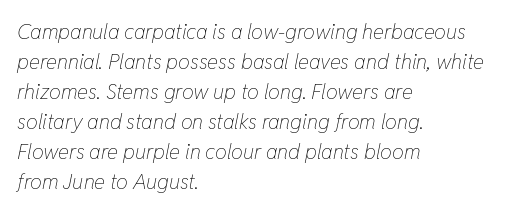
The image shows 21 px text type, italic (leaning right); set left-aligned, normal line spacing (1.43x), normal letter spacing, not underlined.
